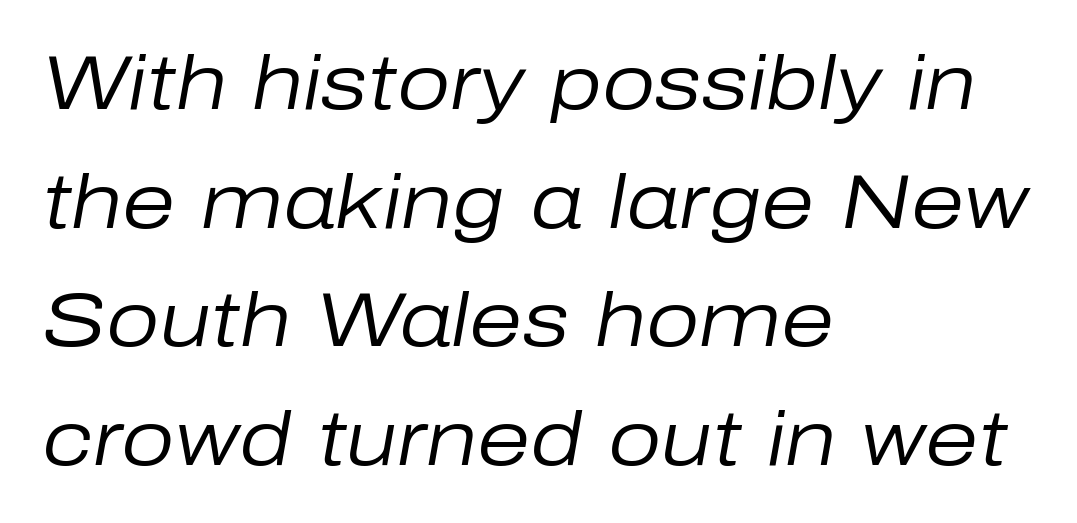
{"italic": "yes", "lean": "right", "slant_degrees": 10, "bold": "no", "weight": "regular", "width": "normal", "stroke_contrast": "low", "x_height": "medium", "monospaced": "no", "underline": "no", "align": "left", "line_spacing": "normal", "line_spacing_ratio": 1.56, "letter_spacing": "normal", "letter_spacing_em": 0.0, "glyph_px": 76}
